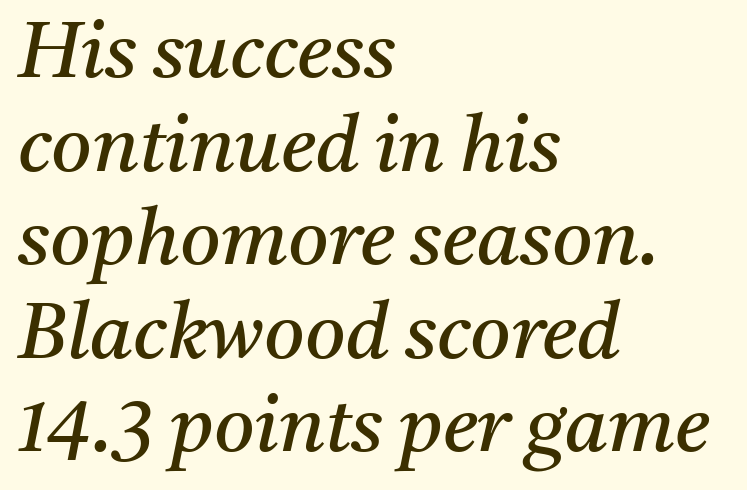
Honestly, the letter spacing is just normal — you wouldn't notice it. This sample has the flowing, uneven cadence of proportional lettering. Is the type heavy? It reads as light-to-regular instead. Observe the serifs anchoring each vertical stroke in this sample. The zone under the glyphs is completely vacant.
